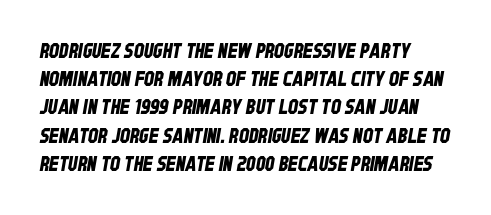
Q: Is the text underlined? A: No.
Q: How is the paragraph aligned? A: Left-aligned.
Q: Is the spacing between letters normal or unusually wide? A: Normal.
Q: Is the spacing between lines tight, normal or loose? A: Normal.
